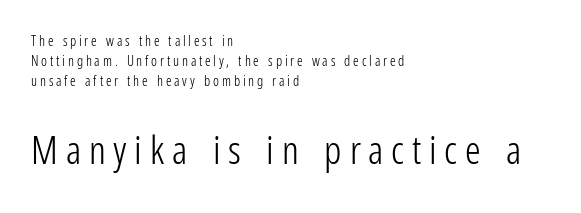
{"serif": "no", "italic": "no", "bold": "no", "weight": "light", "width": "condensed", "stroke_contrast": "low", "x_height": "medium", "monospaced": "no", "underline": "no", "align": "left", "line_spacing": "normal", "line_spacing_ratio": 1.42, "letter_spacing": "wide", "letter_spacing_em": 0.2, "larger_block": "second", "size_ratio": 2.79, "glyph_px": 39}
